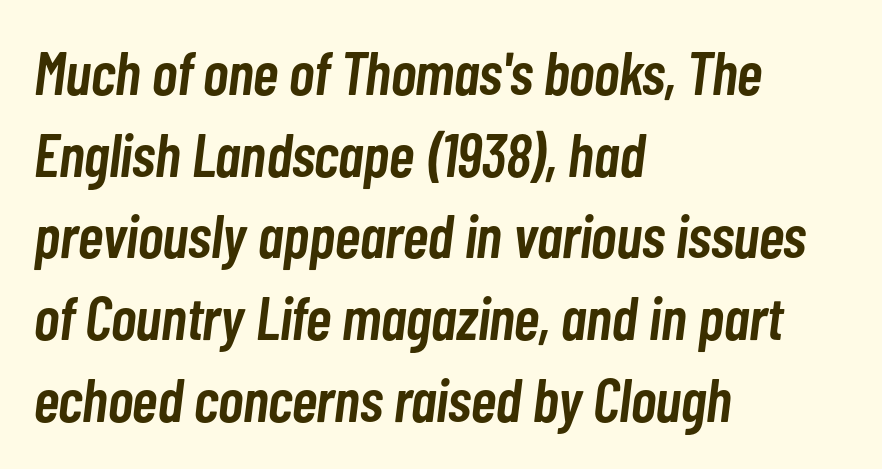
{"italic": "yes", "lean": "right", "slant_degrees": 7, "bold": "semi", "weight": "semibold", "width": "condensed", "stroke_contrast": "low", "x_height": "medium", "monospaced": "no", "underline": "no", "align": "left", "line_spacing": "normal", "line_spacing_ratio": 1.34, "letter_spacing": "normal", "letter_spacing_em": 0.0, "glyph_px": 61}
